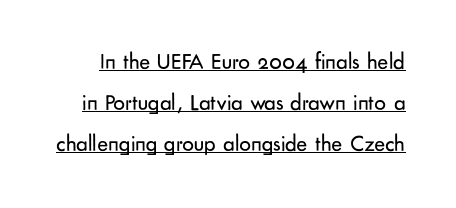
The image shows 23 px text type, upright; set line spacing 1.78x, normal letter spacing, underlined.
